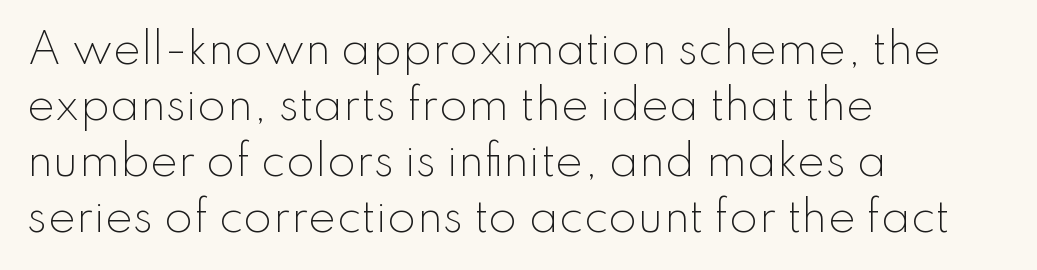
Q: Is the text bold? A: No.
Q: Is the text italic (slanted)? A: No, it is upright.
Q: Is the typeface a serif or a sans-serif typeface? A: Sans-serif.
Q: Is the text underlined? A: No.
Q: How is the paragraph aligned? A: Left-aligned.
Q: Is the spacing between letters normal or unusually wide? A: Normal.
Q: Is the spacing between lines tight, normal or loose? A: Normal.
Q: Width (condensed, normal, or wide)? A: Normal.
Q: Stroke contrast? A: Low.
Q: x-height? A: Small.
Q: Monospaced? A: No.
